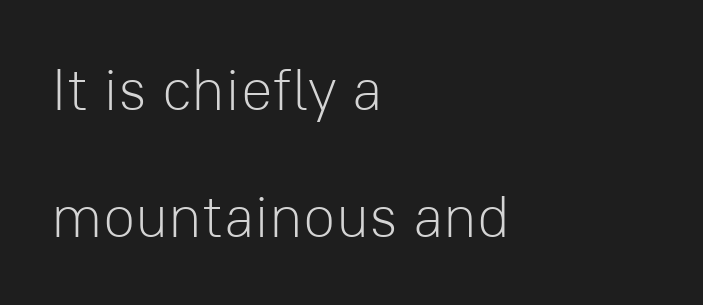
Q: Is the text bold? A: No.
Q: Is the text italic (slanted)? A: No, it is upright.
Q: Is the typeface a serif or a sans-serif typeface? A: Sans-serif.
Q: Is the text underlined? A: No.
Q: How is the paragraph aligned? A: Left-aligned.
Q: Is the spacing between letters normal or unusually wide? A: Normal.
Q: Is the spacing between lines tight, normal or loose? A: Loose.
Q: Width (condensed, normal, or wide)? A: Normal.
Q: Stroke contrast? A: Low.
Q: x-height? A: Medium.
Q: Monospaced? A: No.
